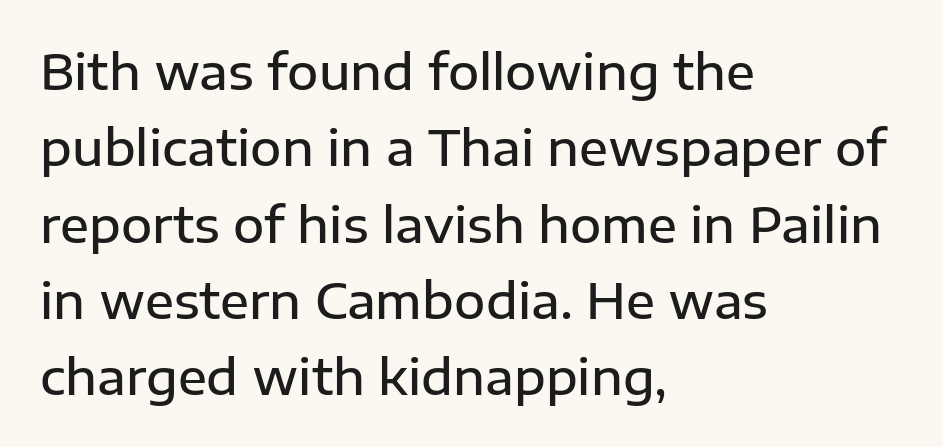
{"serif": "no", "italic": "no", "bold": "semi", "weight": "semibold", "width": "normal", "stroke_contrast": "low", "x_height": "medium", "monospaced": "no", "underline": "no", "align": "left", "line_spacing": "normal", "line_spacing_ratio": 1.59, "letter_spacing": "normal", "letter_spacing_em": 0.0, "glyph_px": 48}
